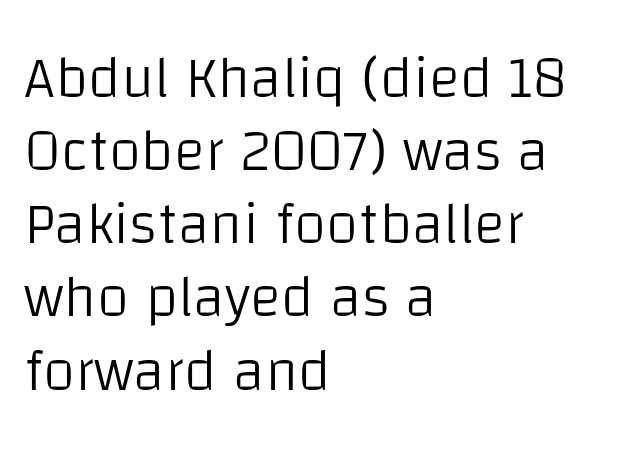
The image shows 59 px light sans-serif type, upright; set left-aligned, line spacing 1.24x, normal letter spacing, not underlined; low stroke contrast and a large x-height.
